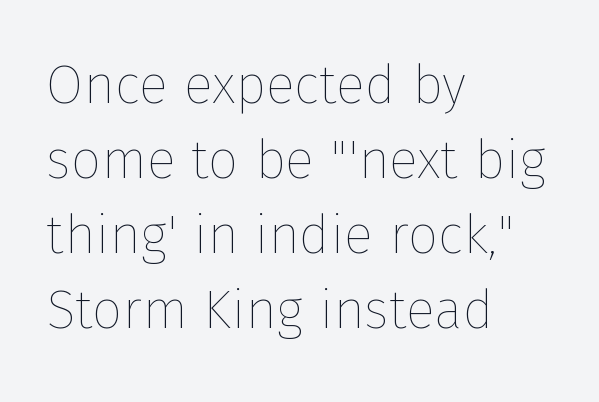
The image shows 54 px thin type, upright; set left-aligned, normal line spacing (1.39x), normal letter spacing, not underlined; low stroke contrast and a medium x-height.
